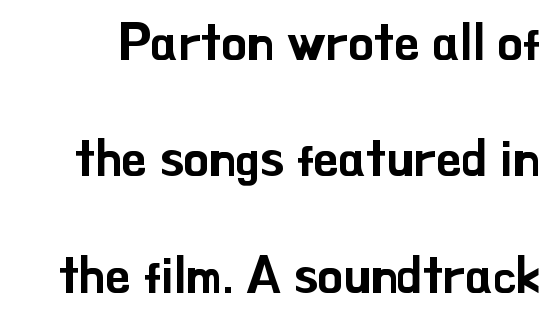
The image shows 51 px sans-serif type, upright; set loose line spacing (2.28x), normal letter spacing, not underlined; low stroke contrast and a small x-height.
